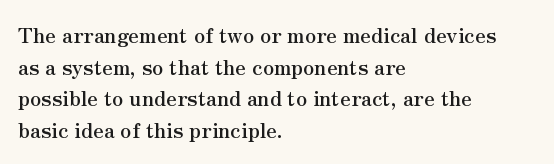
{"italic": "no", "underline": "no", "align": "left", "line_spacing": "normal", "line_spacing_ratio": 1.51, "letter_spacing": "normal", "letter_spacing_em": 0.0, "glyph_px": 21}
